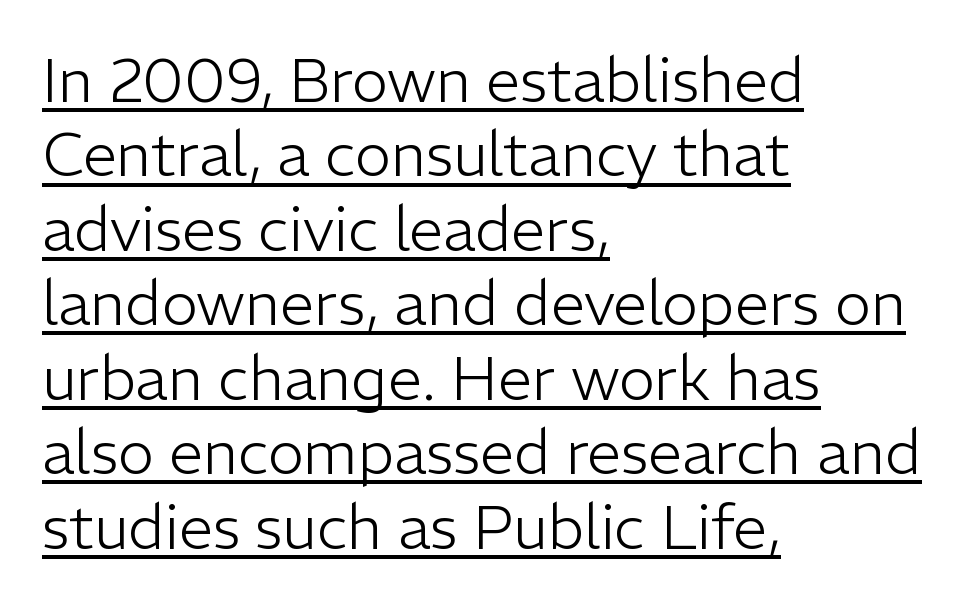
The image shows 61 px light sans-serif type, upright; set left-aligned, line spacing 1.22x, normal letter spacing, underlined; low stroke contrast and a medium x-height.
